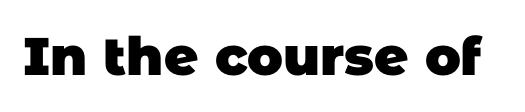
The tracking reads as untouched default to a designer's eye. Emphasis by weight is at full strength: bold. Unlike a traditional serif, this face leaves its strokes unadorned. The rendering uses natural spacing where letterforms have individual widths. The zone under the glyphs is completely vacant.
